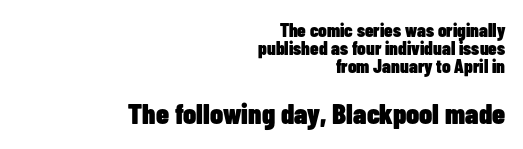
Note: no serifs on the glyphs. You could not count columns in this text — the font is proportionally spaced. All the whitespace from short lines collects on the left. Summary of weight: heavy, a full bold.
